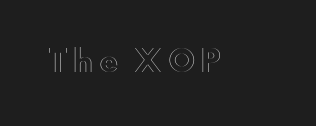
The image shows 29 px wide type, upright; set not underlined; a small x-height.
